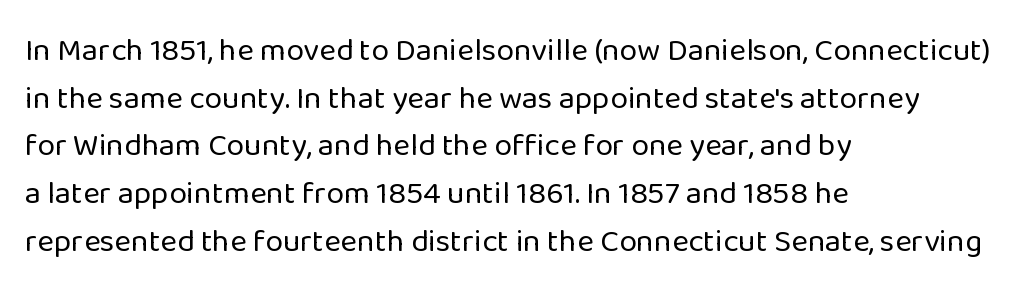
The image shows 32 px regular-weight sans-serif type, upright; set left-aligned, normal line spacing (1.49x), normal letter spacing, not underlined; low stroke contrast and a medium x-height.
